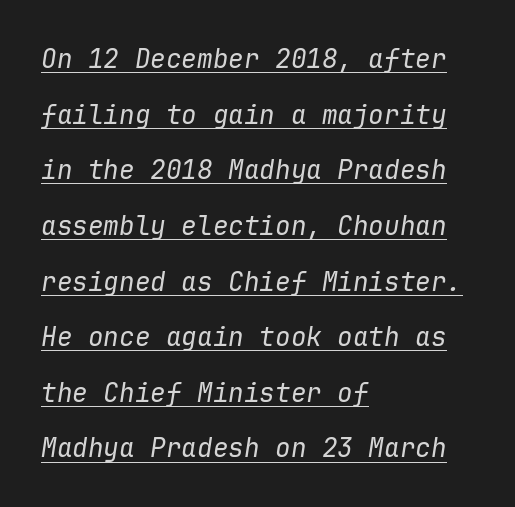
The rendering uses the underline text-decoration. Inter-character spacing is left at the font's built-in metrics. Every row of glyphs begins at an identical x-position on the left. Leading: increased.
